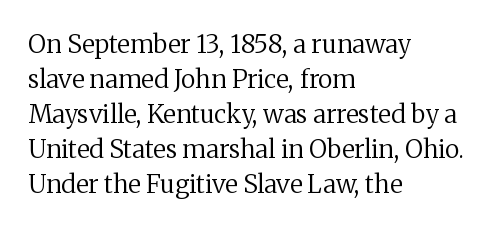
Q: Is the text bold? A: No.
Q: Is the text italic (slanted)? A: No, it is upright.
Q: Is the text underlined? A: No.
Q: How is the paragraph aligned? A: Left-aligned.
Q: Is the spacing between letters normal or unusually wide? A: Normal.
Q: Is the spacing between lines tight, normal or loose? A: Normal.
